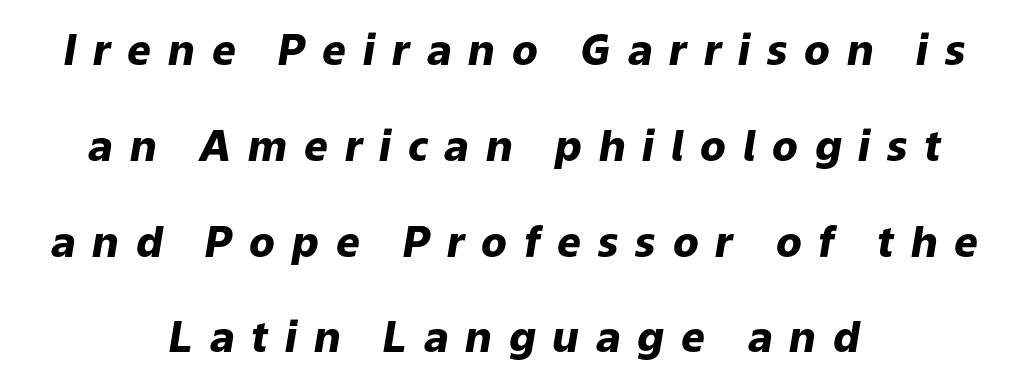
{"italic": "yes", "lean": "right", "slant_degrees": 9, "bold": "yes", "weight": "heavy", "width": "normal", "stroke_contrast": "low", "x_height": "medium", "monospaced": "no", "underline": "no", "align": "center", "line_spacing": "loose", "line_spacing_ratio": 2.28, "letter_spacing": "wide", "letter_spacing_em": 0.4, "glyph_px": 42}
